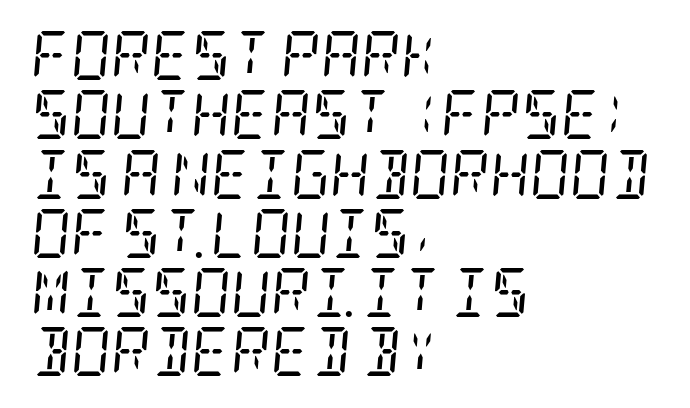
The image shows 49 px regular-weight, condensed serif type, italic (leaning right); set left-aligned, line spacing 1.21x, normal letter spacing, not underlined; low stroke contrast and a large x-height.
